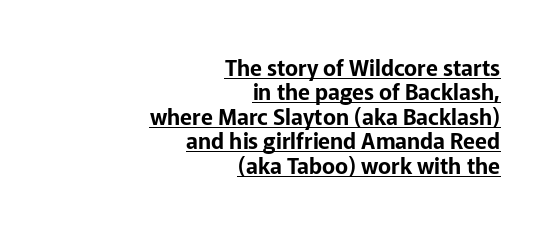
The image shows 22 px text type, upright; set right-aligned, tight line spacing (1.11x), normal letter spacing, underlined.
